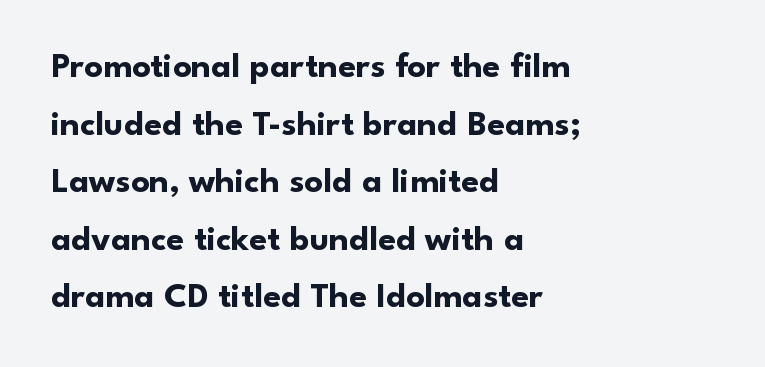
The image shows 36 px bold sans-serif type, upright; set left-aligned, normal line spacing (1.6x), normal letter spacing, not underlined; low stroke contrast and a small x-height.
